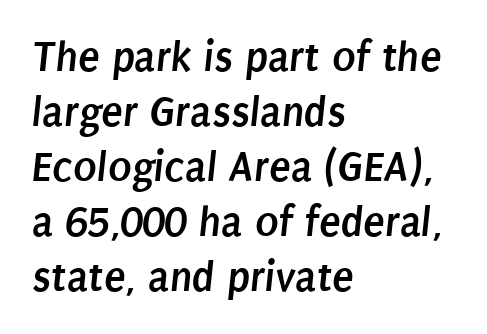
The image shows 44 px semibold, condensed sans-serif type; set left-aligned, normal line spacing (1.25x), normal letter spacing, not underlined; low stroke contrast and a large x-height.
